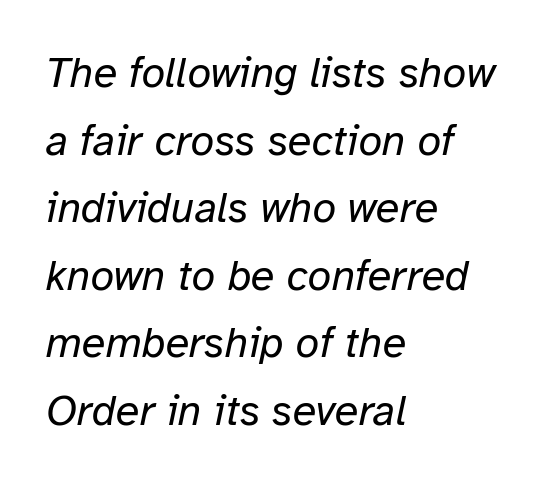
{"italic": "yes", "lean": "right", "slant_degrees": 12, "bold": "no", "weight": "regular", "width": "normal", "stroke_contrast": "low", "x_height": "medium", "monospaced": "no", "underline": "no", "align": "left", "line_spacing": "normal", "line_spacing_ratio": 1.57, "letter_spacing": "normal", "letter_spacing_em": 0.0, "glyph_px": 43}
